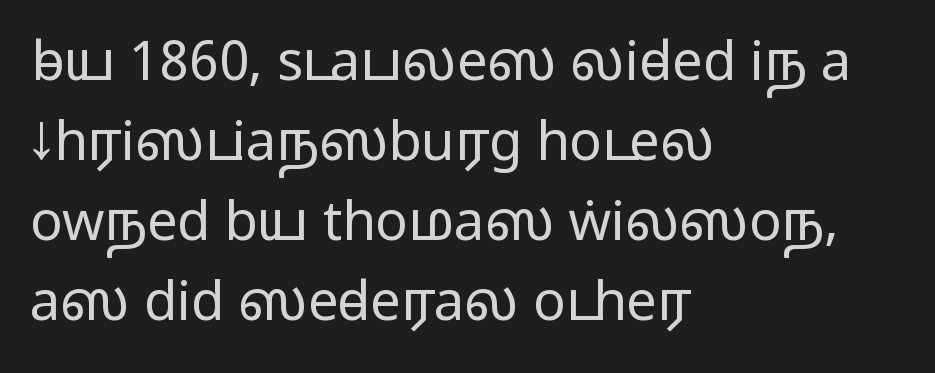
The image shows 54 px wide sans-serif type, upright; set left-aligned, normal line spacing (1.48x), normal letter spacing, not underlined; medium stroke contrast.
